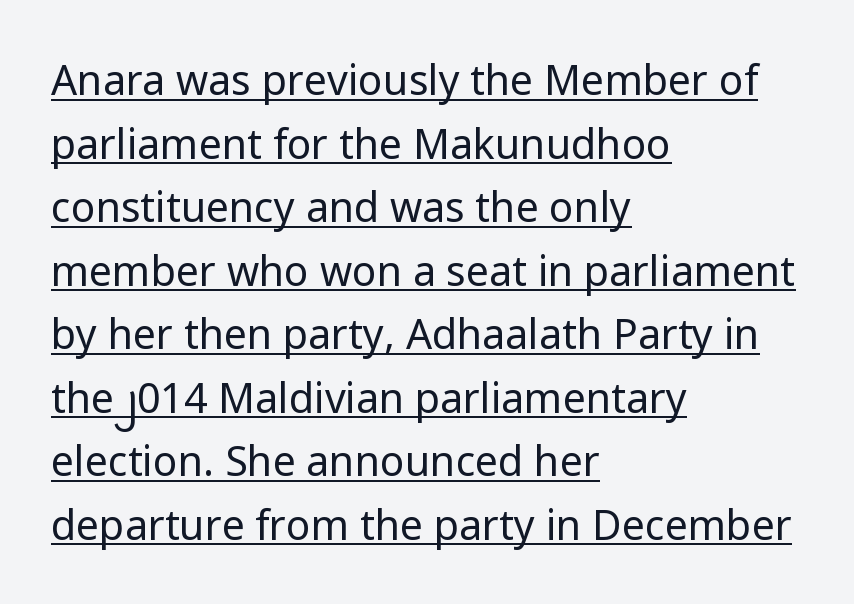
How would I describe the line gaps? Plain and ordinary. The font family rendered here belongs to the sans-serif group. The passage shown is typed in a proportional face where columns would drift. Summary of weight: not heavy and not bold. The typesetter chose a ragged-right arrangement here. Decoration check: the copy is underlined.
